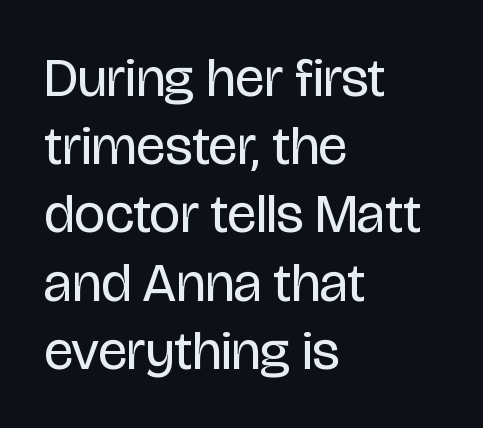
The image shows 55 px regular-weight, condensed sans-serif type, upright; set left-aligned, line spacing 1.24x, normal letter spacing, not underlined; low stroke contrast and a large x-height.
